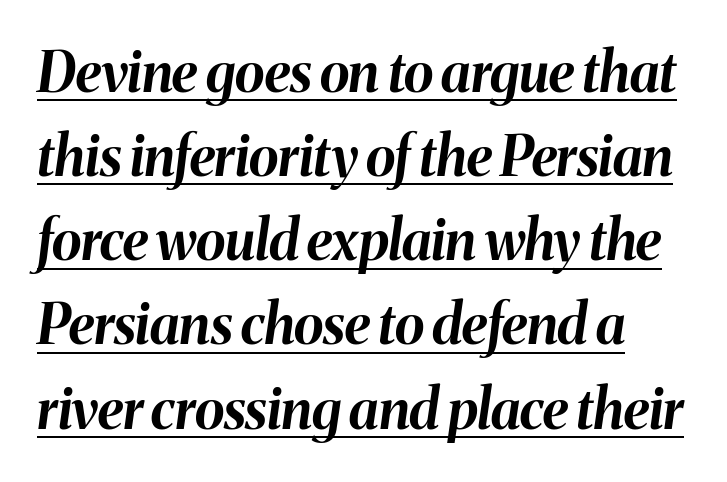
Each new line begins a customary step beneath the previous one. Typesetter's note: full bold, strokes at maximum text heaviness. The axis of the letterforms is tilted away from vertical. Spacing between characters is what you'd get straight out of the box.
